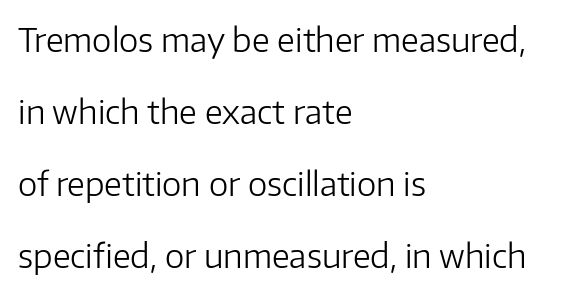
{"serif": "no", "italic": "no", "bold": "no", "weight": "light", "width": "normal", "stroke_contrast": "low", "x_height": "medium", "monospaced": "no", "underline": "no", "align": "left", "line_spacing": "loose", "line_spacing_ratio": 2.18, "letter_spacing": "normal", "letter_spacing_em": 0.0, "glyph_px": 33}
